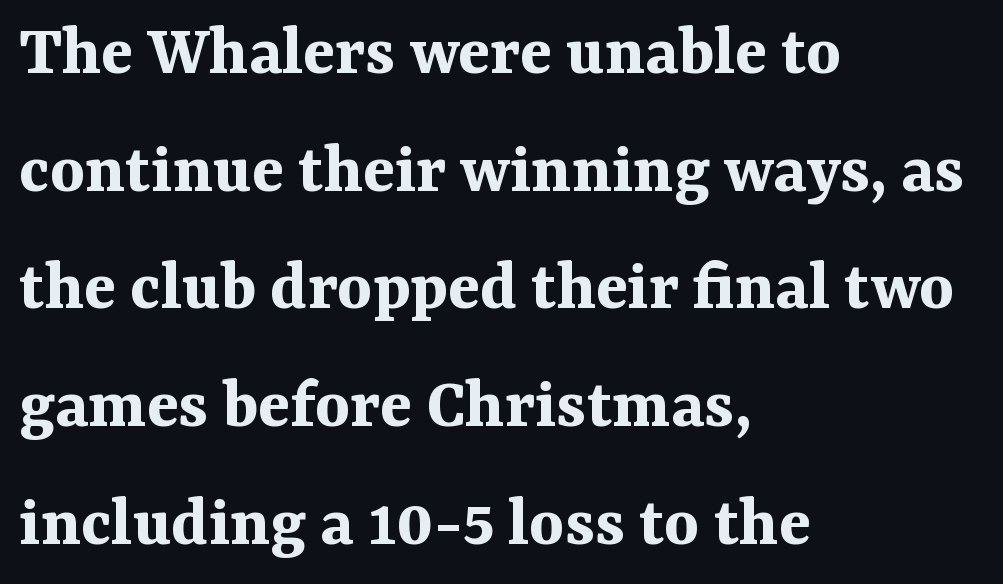
The image shows 74 px bold serif type, upright; set left-aligned, normal line spacing (1.59x), normal letter spacing, not underlined; medium stroke contrast and a medium x-height.
